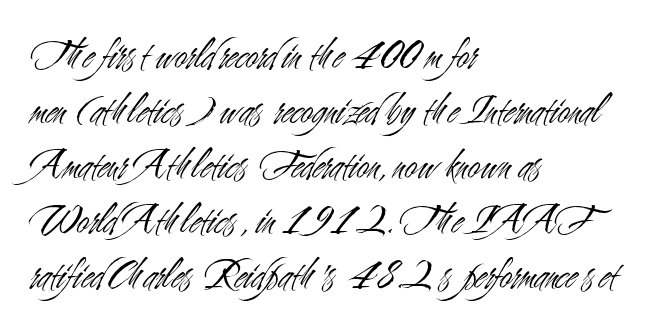
The image shows 43 px light, condensed sans-serif type; set left-aligned, normal line spacing (1.28x), normal letter spacing, not underlined; medium stroke contrast and a small x-height.
